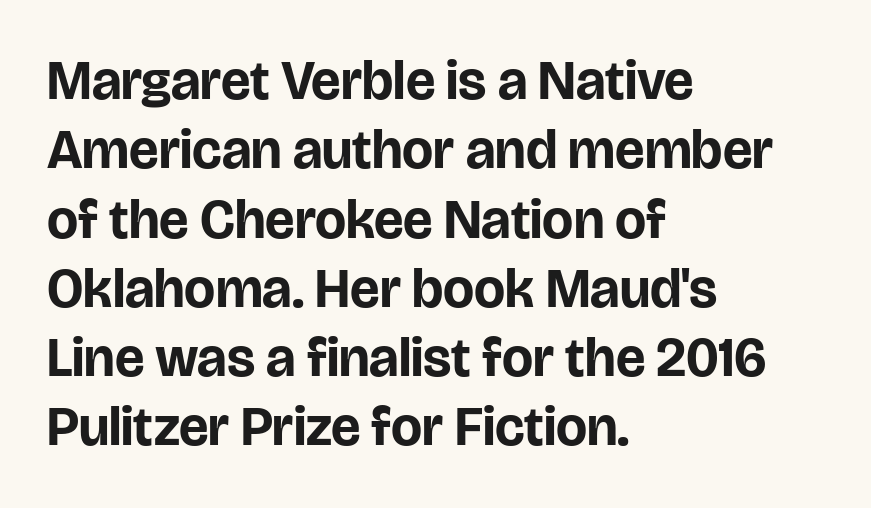
Notice how descenders clear the ascenders below comfortably — that's standard leading. Regarding serifs, this sample does without them. The letters are bold, with thick, heavy strokes. Short and long lines alike share a common starting point at left. Each word holds together tightly as a unit, with standard inter-letter gaps.
